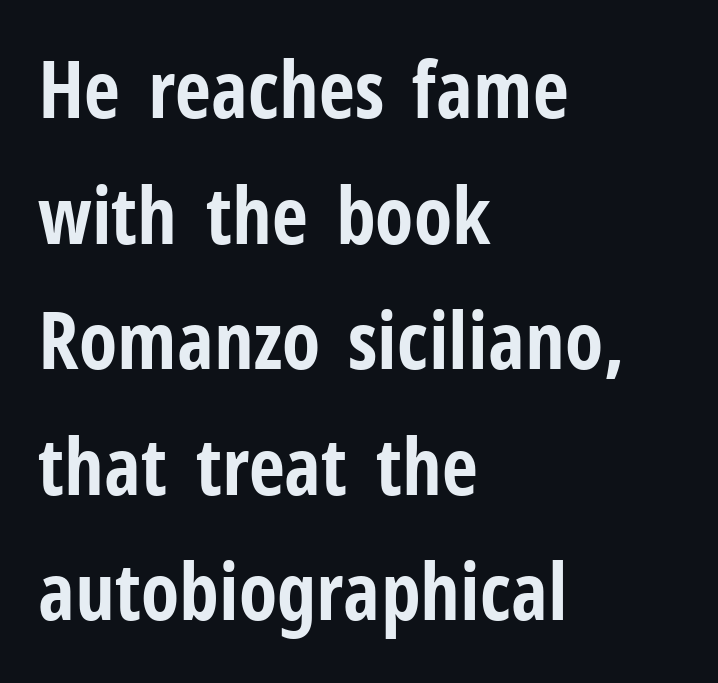
The image shows 79 px bold, condensed sans-serif type, upright; set left-aligned, normal line spacing (1.59x), normal letter spacing, not underlined; low stroke contrast and a medium x-height.
